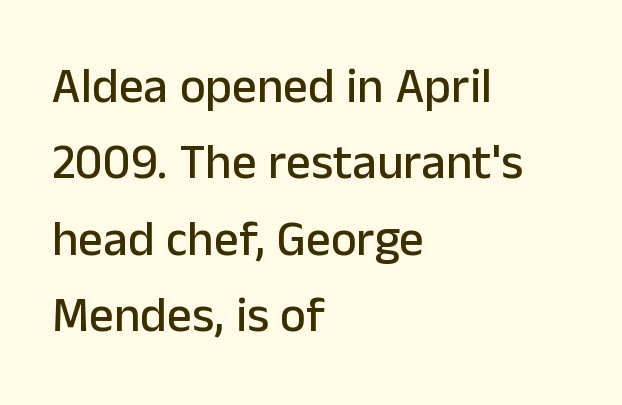
Q: Is the text italic (slanted)? A: No, it is upright.
Q: Is the typeface a serif or a sans-serif typeface? A: Sans-serif.
Q: Is the text underlined? A: No.
Q: How is the paragraph aligned? A: Left-aligned.
Q: Is the spacing between letters normal or unusually wide? A: Normal.
Q: Is the spacing between lines tight, normal or loose? A: Normal.
Q: Width (condensed, normal, or wide)? A: Normal.
Q: Stroke contrast? A: Low.
Q: x-height? A: Medium.
Q: Monospaced? A: No.
